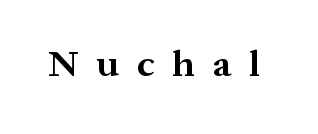
{"serif": "yes", "italic": "no", "bold": "yes", "weight": "bold", "width": "normal", "stroke_contrast": "medium", "x_height": "medium", "monospaced": "no", "underline": "no", "letter_spacing": "wide", "letter_spacing_em": 0.49, "glyph_px": 37}
